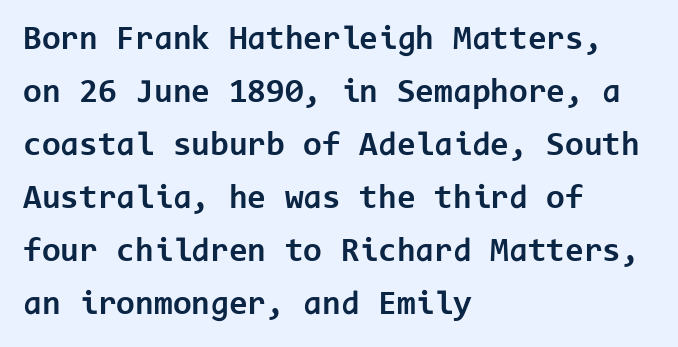
{"serif": "no", "italic": "no", "bold": "yes", "weight": "bold", "width": "normal", "stroke_contrast": "low", "x_height": "medium", "monospaced": "yes", "underline": "no", "align": "left", "line_spacing": "normal", "line_spacing_ratio": 1.56, "letter_spacing": "normal", "letter_spacing_em": 0.0, "glyph_px": 34}
